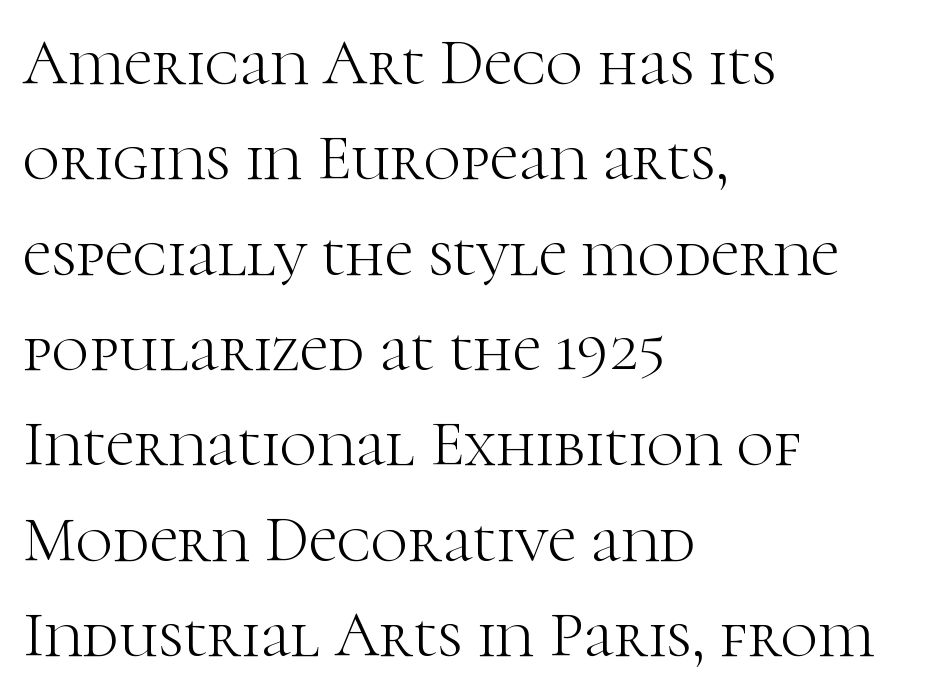
Q: Is the text bold? A: No.
Q: Is the text italic (slanted)? A: No, it is upright.
Q: Is the typeface a serif or a sans-serif typeface? A: Serif.
Q: Is the text underlined? A: No.
Q: How is the paragraph aligned? A: Left-aligned.
Q: Is the spacing between letters normal or unusually wide? A: Normal.
Q: Is the spacing between lines tight, normal or loose? A: Normal.
Q: Width (condensed, normal, or wide)? A: Normal.
Q: Stroke contrast? A: High.
Q: x-height? A: Medium.
Q: Monospaced? A: No.
